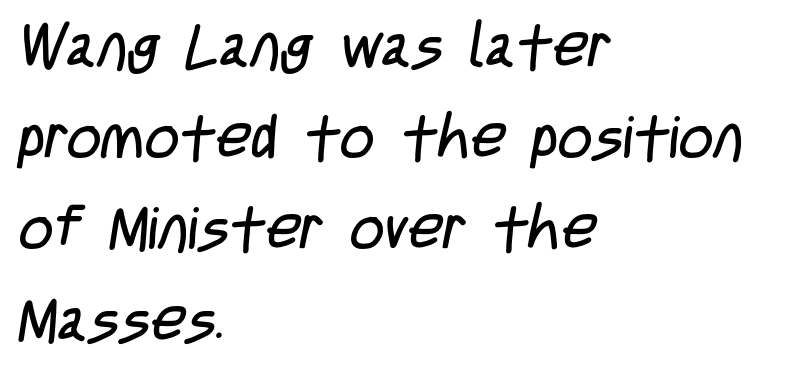
Q: Is the text bold? A: No.
Q: Is the typeface a serif or a sans-serif typeface? A: Sans-serif.
Q: Is the text underlined? A: No.
Q: How is the paragraph aligned? A: Left-aligned.
Q: Is the spacing between letters normal or unusually wide? A: Normal.
Q: Is the spacing between lines tight, normal or loose? A: Normal.
Q: Width (condensed, normal, or wide)? A: Condensed.
Q: Stroke contrast? A: Low.
Q: x-height? A: Large.
Q: Monospaced? A: No.
